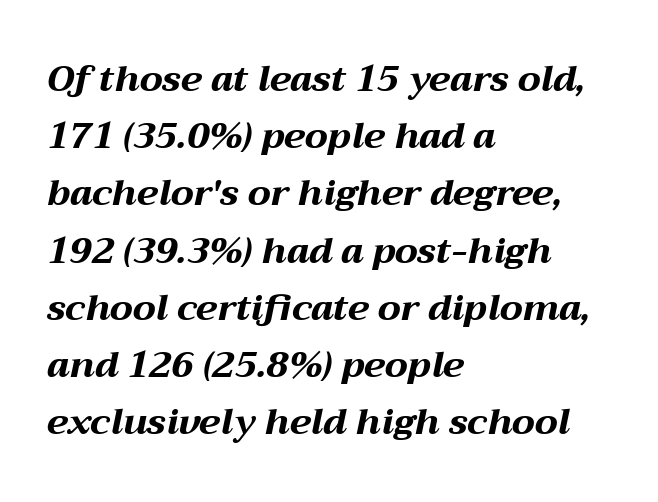
Standard letterfit; no display-style spreading of the glyphs. A dark, heavy texture on the line: the type is bold. Short and long lines alike share a common starting point at left. You can tell it's italic because the verticals aren't actually vertical. Underline: absent.
